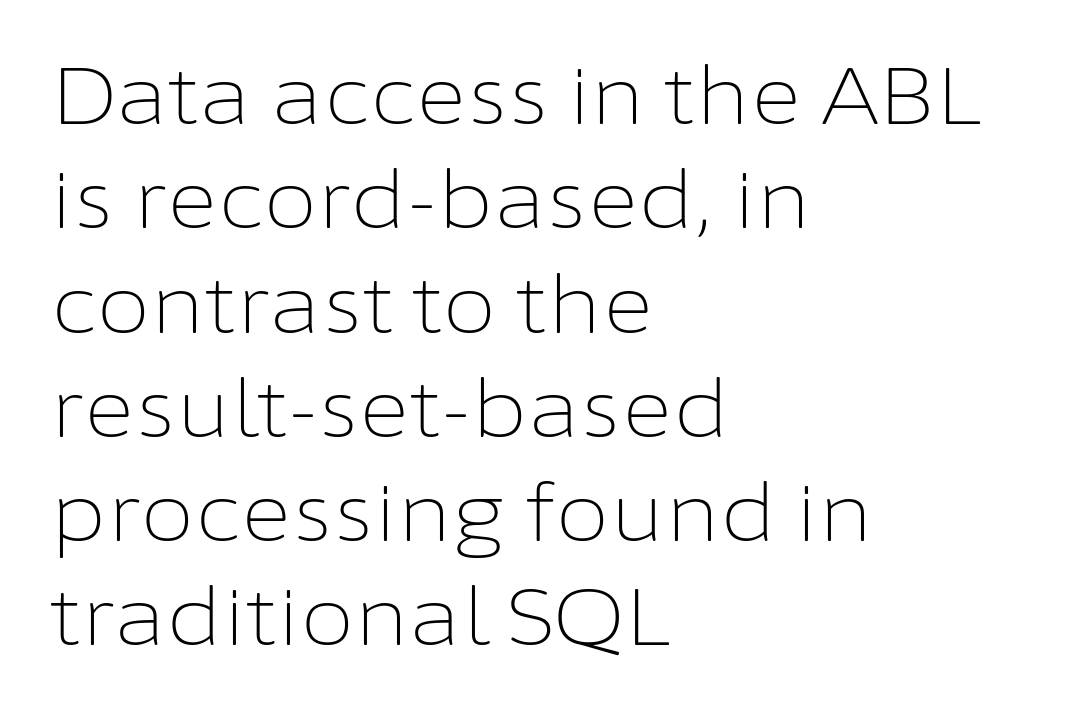
The image shows 79 px light sans-serif type, upright; set left-aligned, normal line spacing (1.32x), normal letter spacing, not underlined; low stroke contrast and a medium x-height.
